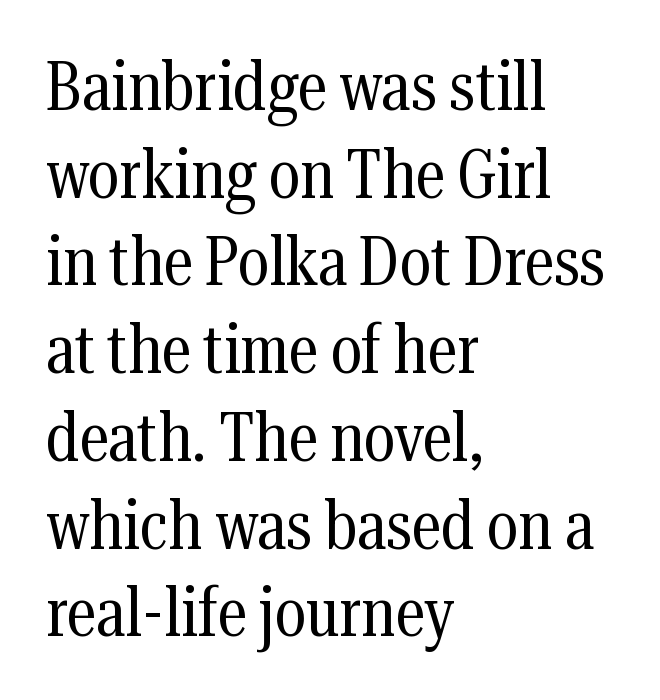
The image shows 68 px regular-weight, condensed serif type, upright; set left-aligned, normal line spacing (1.29x), normal letter spacing, not underlined; medium stroke contrast and a medium x-height.
